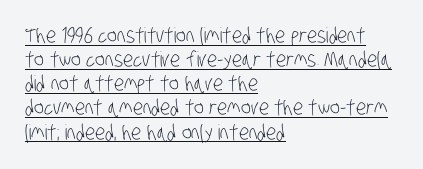
{"bold": "no", "underline": "yes", "align": "left", "line_spacing": "tight", "line_spacing_ratio": 1.15, "letter_spacing": "normal", "letter_spacing_em": 0.0, "glyph_px": 21}
